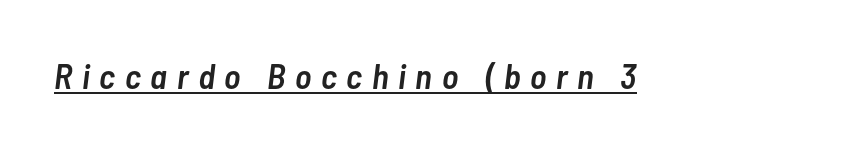
Q: Is the text bold? A: Semi-bold.
Q: Is the text italic (slanted)? A: Yes, it leans right by about 7 degrees.
Q: Is the text underlined? A: Yes.
Q: Is the spacing between letters normal or unusually wide? A: Unusually wide.
Q: Width (condensed, normal, or wide)? A: Condensed.
Q: Stroke contrast? A: Low.
Q: x-height? A: Medium.
Q: Monospaced? A: No.
